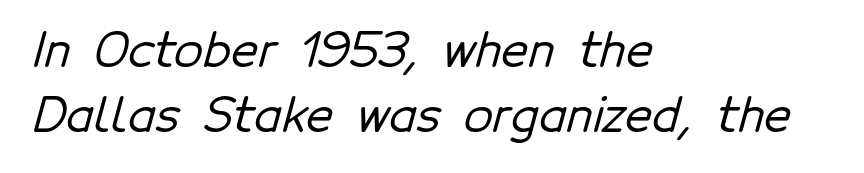
The image shows 47 px sans-serif type; set left-aligned, normal line spacing (1.38x), normal letter spacing, not underlined; low stroke contrast and a medium x-height.
